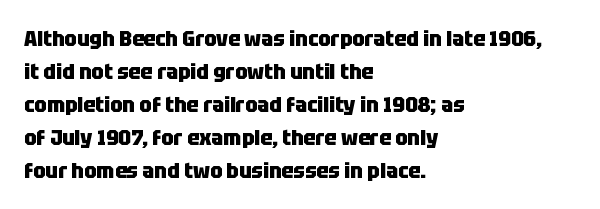
You'd pick this weight for a headline — it's a proper bold. The lettering holds an erect, upright posture throughout. Glance below the letters and you will spot only blank space. Layout note: lines flush left. Characters follow at the spacing the type designer built in. These lines sit exactly where default settings would place them.
